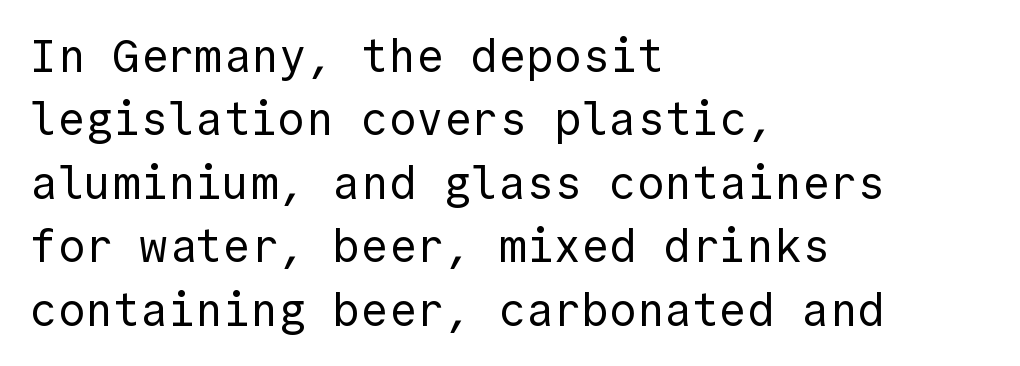
Q: Is the text bold? A: No.
Q: Is the text italic (slanted)? A: No, it is upright.
Q: Is the typeface a serif or a sans-serif typeface? A: Sans-serif.
Q: Is the text underlined? A: No.
Q: How is the paragraph aligned? A: Left-aligned.
Q: Is the spacing between letters normal or unusually wide? A: Normal.
Q: Is the spacing between lines tight, normal or loose? A: Normal.
Q: Width (condensed, normal, or wide)? A: Normal.
Q: x-height? A: Medium.
Q: Monospaced? A: Yes.
